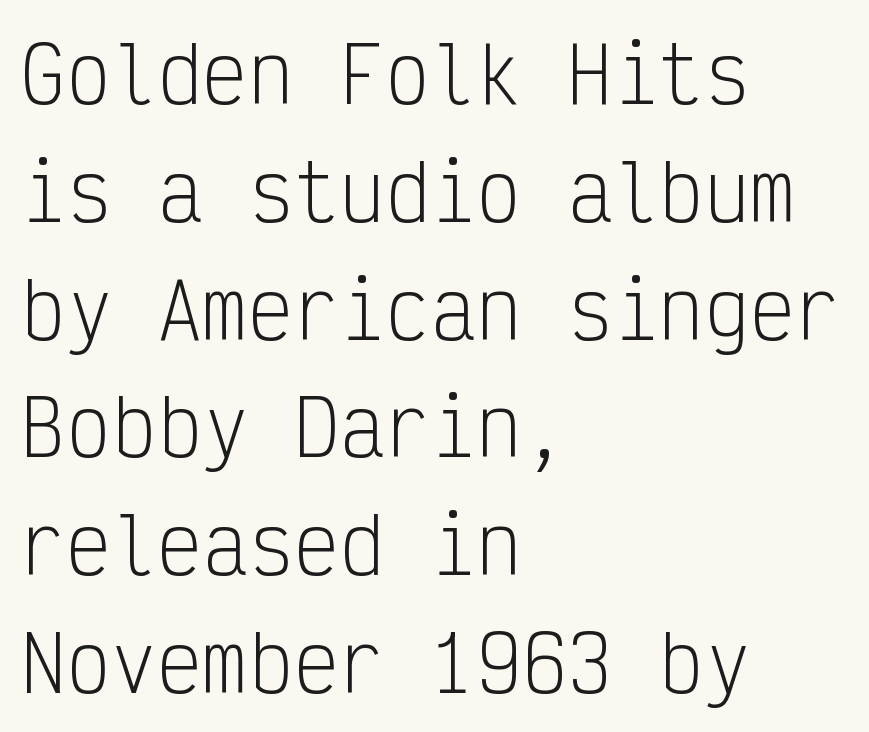
If you drew a ruler down the left edge, every line would touch it. The typography opts for an upright posture over an oblique one. Each word holds together tightly as a unit, with standard inter-letter gaps. The letters march in equal steps, a hallmark of fixed-pitch type. Summary of weight: not heavy and not bold.
